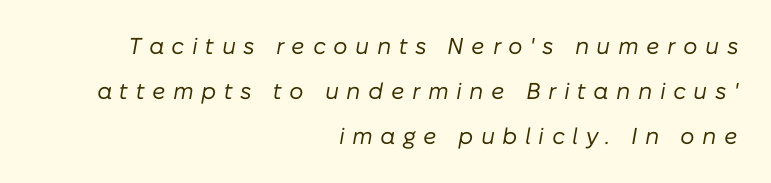
{"italic": "yes", "lean": "right", "slant_degrees": 10, "bold": "no", "underline": "no", "align": "right", "line_spacing": "loose", "line_spacing_ratio": 1.96, "letter_spacing": "wide", "letter_spacing_em": 0.32, "glyph_px": 23}
